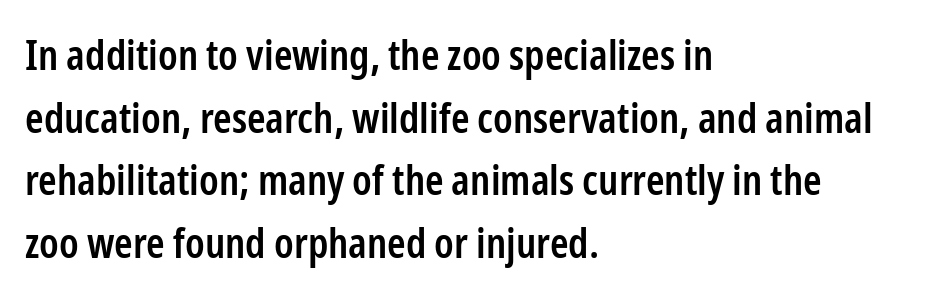
The face used here is proportionally spaced, like ordinary book or web type. The designer went with a sans here, leaving each stem footless. Does the lettering tilt? It doesn't — this is upright. Just letters on the line, the space beneath them empty.
